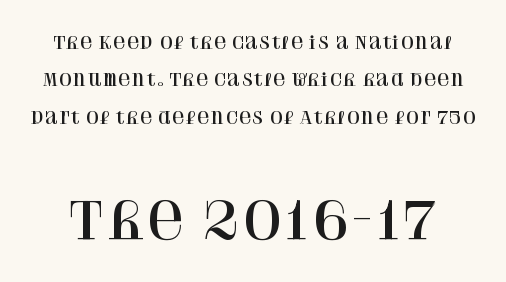
The image shows 50 px serif type, upright; set loose line spacing (2.2x), normal letter spacing, not underlined; the second (bottom) block is 2.94x larger; high stroke contrast and a large x-height.
